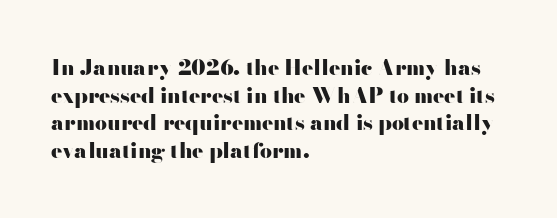
Normally led — the rows are evenly, conventionally spaced. Caption: standard tracking, unaltered. Check the space under the baseline: it is left empty. This sample is left-justified, so line endings fall wherever the words run out. These lines were composed using upright roman letters.
